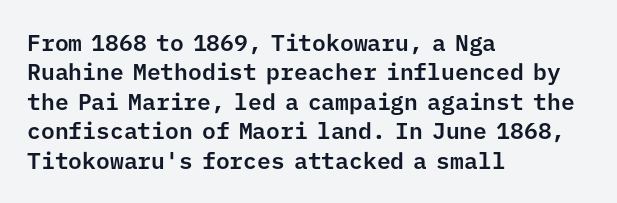
The image shows 23 px text type, upright; set left-aligned, normal line spacing (1.28x), normal letter spacing, not underlined.
